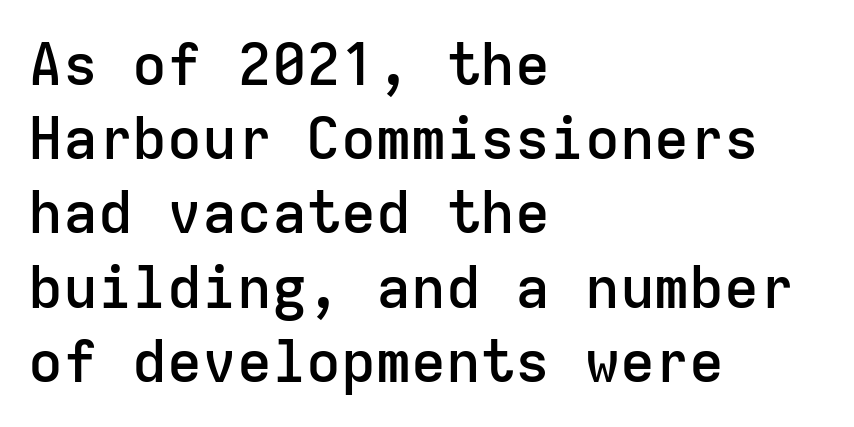
Q: Is the text bold? A: Semi-bold.
Q: Is the text italic (slanted)? A: No, it is upright.
Q: Is the typeface a serif or a sans-serif typeface? A: Sans-serif.
Q: Is the text underlined? A: No.
Q: How is the paragraph aligned? A: Left-aligned.
Q: Is the spacing between letters normal or unusually wide? A: Normal.
Q: Is the spacing between lines tight, normal or loose? A: Normal.
Q: Width (condensed, normal, or wide)? A: Normal.
Q: Stroke contrast? A: Low.
Q: x-height? A: Medium.
Q: Monospaced? A: Yes.
